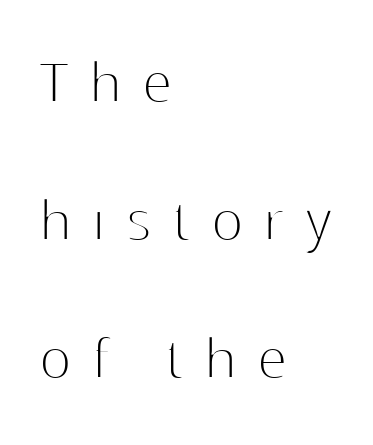
A typesetter would call this leading open, well beyond the default. Nope, not italic — everything's standing straight. Tracking value appears strongly positive — letters spread wide. Letters have the restrained weight of plain body copy at most. Spacing verdict: proportional, widths tailored to each character. A clean baseline with only descenders dipping below it.
